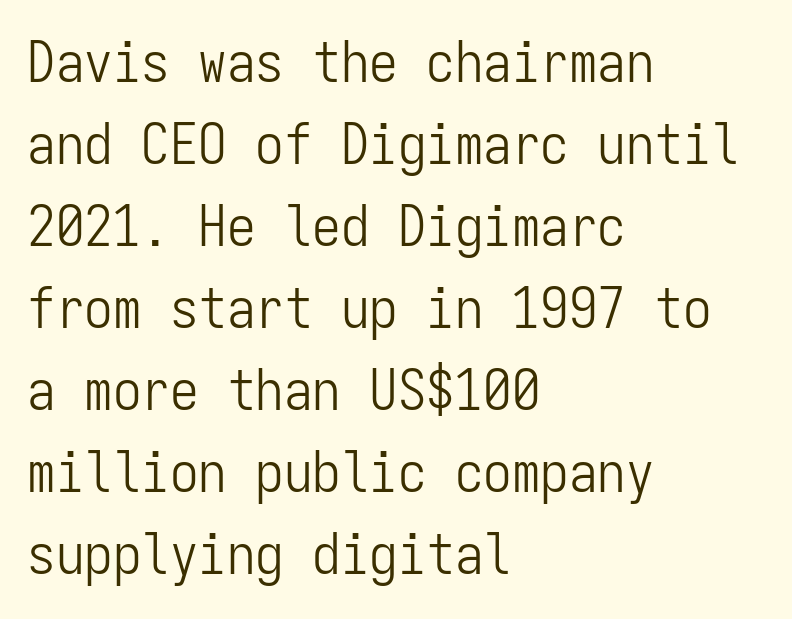
Spacing between characters is what you'd get straight out of the box. Note the uniform advance width — an 'i' takes as much space as an 'm'. This is not heavy type; no bold has been used. Alignment: flush left. Whoever set this chose a conventional vertical rhythm. A bare baseline throughout the passage.
